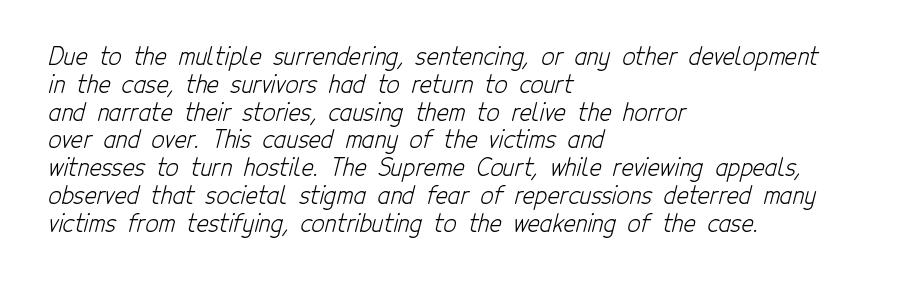
Quick note: underline off. Students, note that the glyphs here touch the page at normal intervals. Vertical stems look standard width or narrower in stroke. These lines are set flush left with a ragged right edge.
